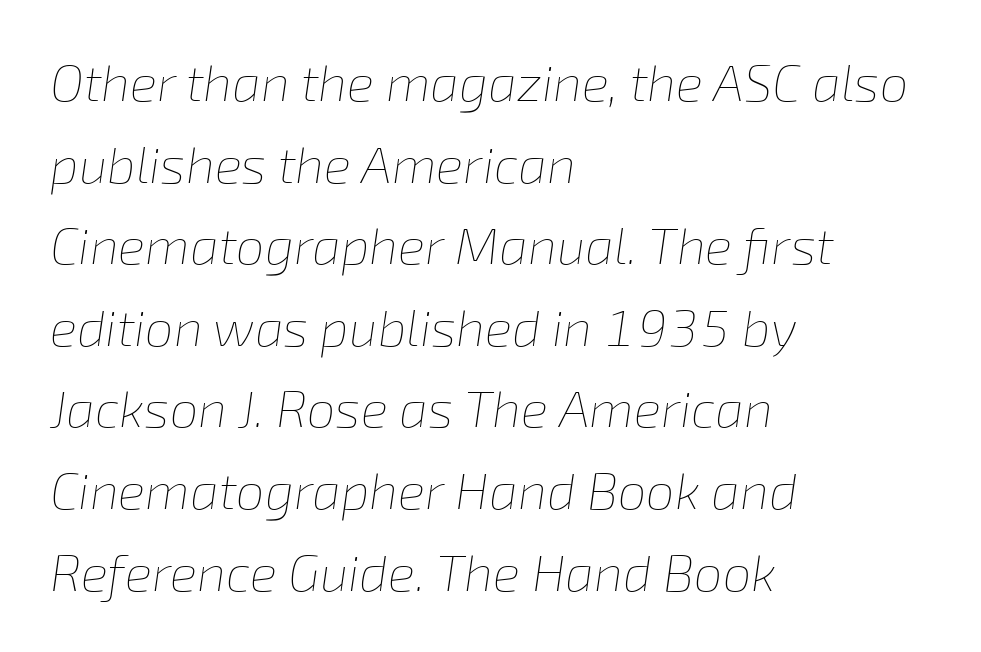
The image shows 51 px thin type, italic (leaning right); set left-aligned, normal line spacing (1.6x), normal letter spacing, not underlined; low stroke contrast and a medium x-height.
